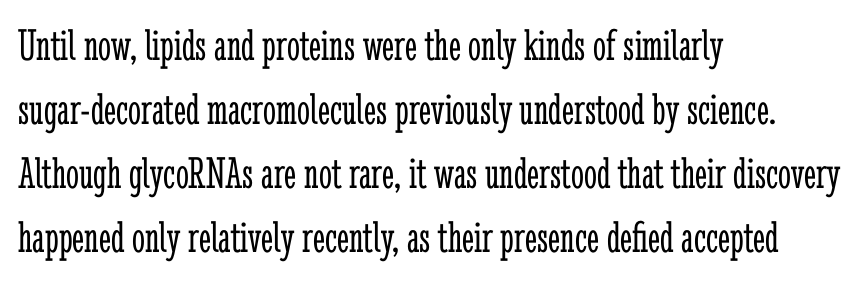
Designer's note — italics off, roman on. The setting favours the left margin, as ordinary paragraphs usually do. Compared with a typical body face, this is equally light or lighter still. Rows of type keep a routine distance in the vertical direction. Type style note: has serifs.
